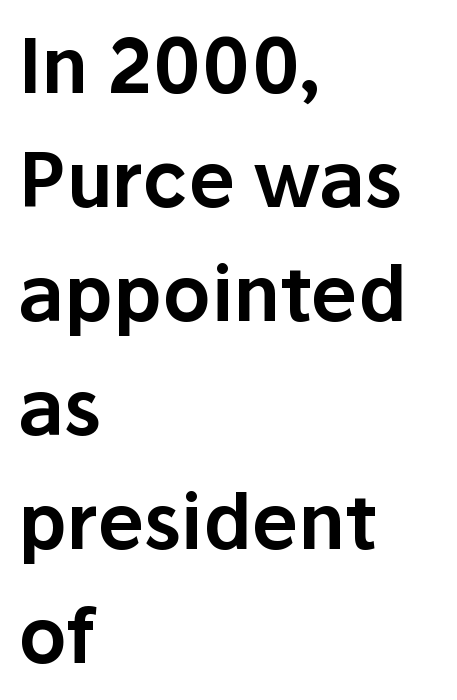
The space beneath each line is pristine and unruled. You could not count columns in this text — the font is proportionally spaced. Left-aligned paragraph, ragged on the right. Italic: no, the glyphs are upright roman. Regular leading. The passage shown is typeset with a sans-serif family.
